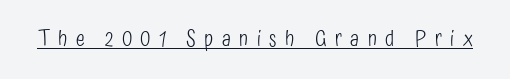
Tracking value appears strongly positive — letters spread wide. If you drew a line through each stem, it would be perfectly vertical. Glance below the letters and you will spot a drawn line. The strokes carry an ordinary text weight at most.
